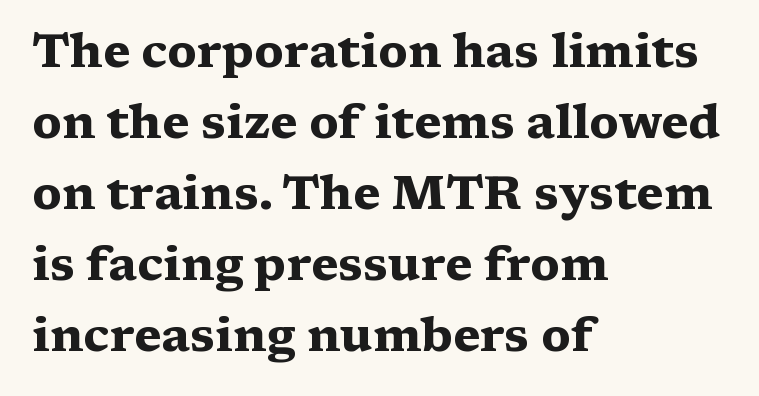
{"serif": "yes", "italic": "no", "bold": "yes", "weight": "heavy", "width": "wide", "stroke_contrast": "medium", "x_height": "medium", "monospaced": "no", "underline": "no", "align": "left", "line_spacing": "normal", "line_spacing_ratio": 1.51, "letter_spacing": "normal", "letter_spacing_em": 0.0, "glyph_px": 47}
